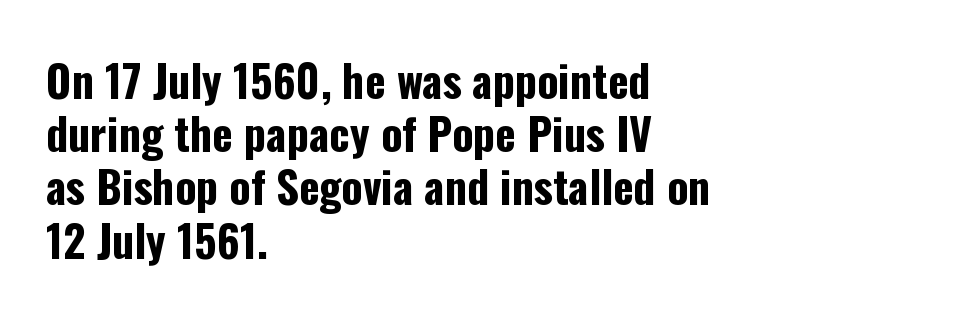
{"serif": "no", "italic": "no", "bold": "yes", "weight": "bold", "width": "condensed", "stroke_contrast": "low", "x_height": "medium", "monospaced": "no", "underline": "no", "align": "left", "line_spacing_ratio": 1.21, "letter_spacing": "normal", "letter_spacing_em": 0.0, "glyph_px": 44}
